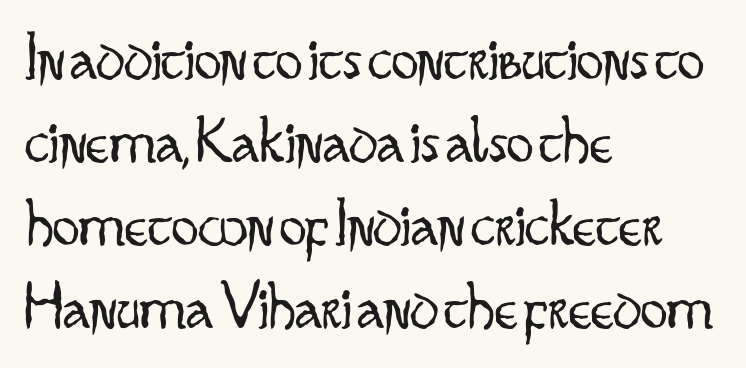
The image shows 67 px light, condensed sans-serif type, upright; set left-aligned, line spacing 1.24x, normal letter spacing, not underlined; low stroke contrast and a small x-height.
